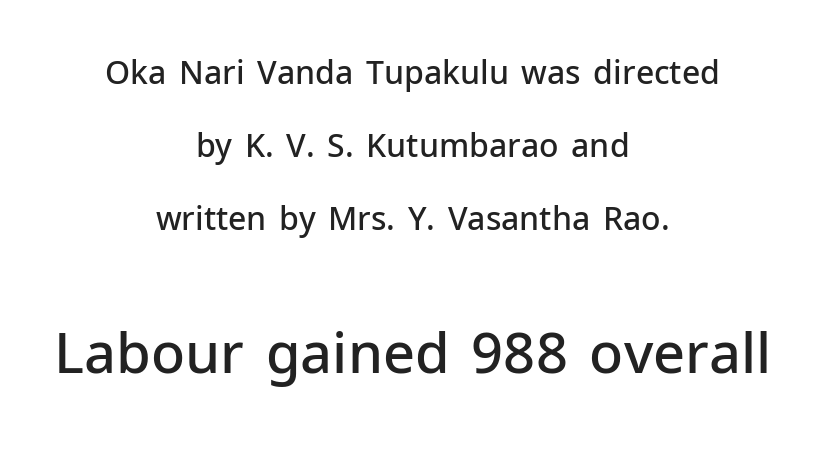
Q: Is the text bold? A: Semi-bold.
Q: Is the text italic (slanted)? A: No, it is upright.
Q: Is the typeface a serif or a sans-serif typeface? A: Sans-serif.
Q: Is the text underlined? A: No.
Q: How is the paragraph aligned? A: Centered.
Q: Is the spacing between letters normal or unusually wide? A: Normal.
Q: Is the spacing between lines tight, normal or loose? A: Loose.
Q: Which block of text is set in a larger size, the first (top) or the second (bottom)? A: The second (bottom) one.
Q: Width (condensed, normal, or wide)? A: Normal.
Q: Stroke contrast? A: Low.
Q: x-height? A: Medium.
Q: Monospaced? A: No.
